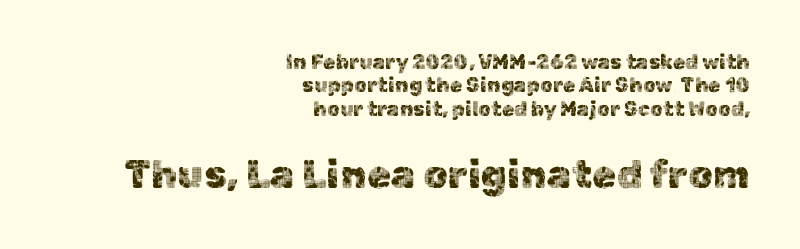
The image shows 39 px sans-serif type, upright; set right-aligned, line spacing 1.17x, normal letter spacing, not underlined; the second (bottom) block is 1.95x larger; a medium x-height.
